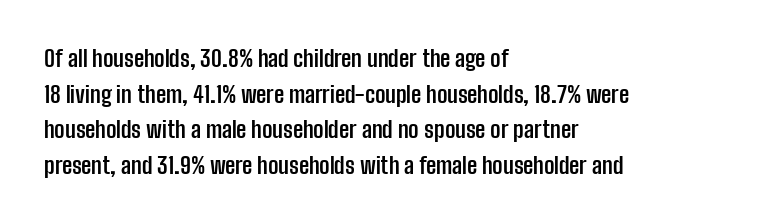
{"italic": "no", "bold": "yes", "underline": "no", "align": "left", "line_spacing": "normal", "line_spacing_ratio": 1.55, "letter_spacing": "normal", "letter_spacing_em": 0.0, "glyph_px": 23}
